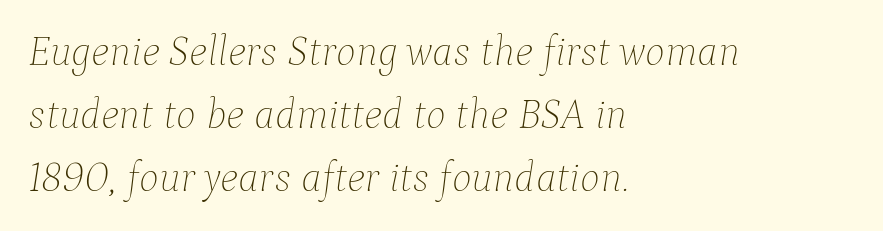
Q: Is the text bold? A: No.
Q: Is the text italic (slanted)? A: Yes, it leans right by about 9 degrees.
Q: Is the text underlined? A: No.
Q: How is the paragraph aligned? A: Left-aligned.
Q: Is the spacing between letters normal or unusually wide? A: Normal.
Q: Is the spacing between lines tight, normal or loose? A: Normal.
Q: Width (condensed, normal, or wide)? A: Normal.
Q: Stroke contrast? A: Low.
Q: x-height? A: Medium.
Q: Monospaced? A: No.
